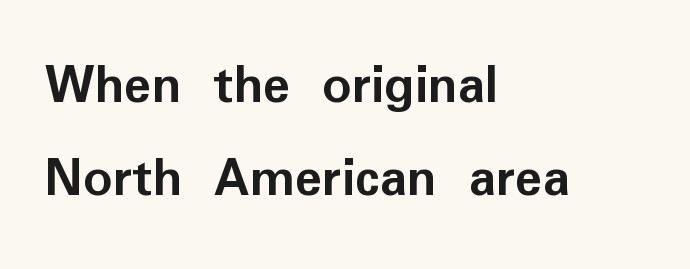
Q: Is the text bold? A: Yes.
Q: Is the text italic (slanted)? A: No, it is upright.
Q: Is the typeface a serif or a sans-serif typeface? A: Sans-serif.
Q: Is the text underlined? A: No.
Q: How is the paragraph aligned? A: Left-aligned.
Q: Is the spacing between letters normal or unusually wide? A: Normal.
Q: Is the spacing between lines tight, normal or loose? A: Normal.
Q: Width (condensed, normal, or wide)? A: Normal.
Q: Stroke contrast? A: Low.
Q: x-height? A: Medium.
Q: Monospaced? A: No.
